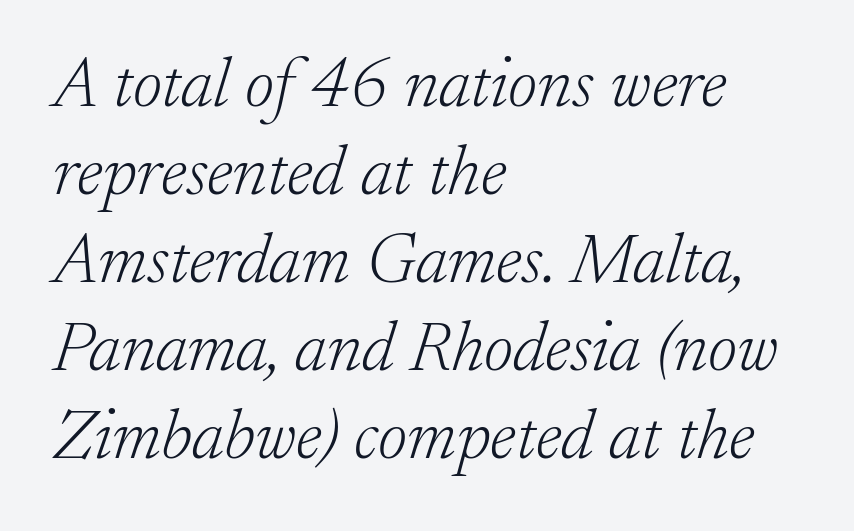
{"serif": "yes", "italic": "yes", "lean": "right", "slant_degrees": 17, "bold": "no", "weight": "light", "width": "normal", "stroke_contrast": "low", "x_height": "small", "monospaced": "no", "underline": "no", "align": "left", "line_spacing_ratio": 1.24, "letter_spacing": "normal", "letter_spacing_em": 0.0, "glyph_px": 71}
